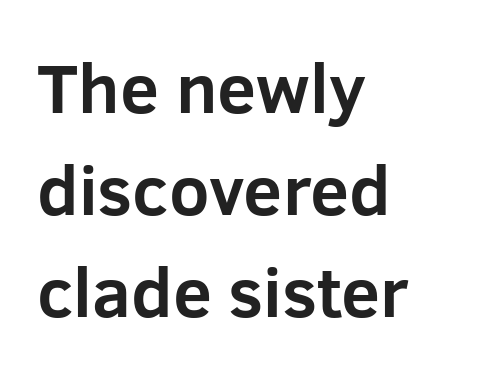
{"serif": "no", "italic": "no", "bold": "yes", "weight": "bold", "width": "normal", "stroke_contrast": "low", "x_height": "medium", "monospaced": "no", "underline": "no", "align": "left", "line_spacing": "normal", "line_spacing_ratio": 1.46, "letter_spacing": "normal", "letter_spacing_em": 0.0, "glyph_px": 70}
